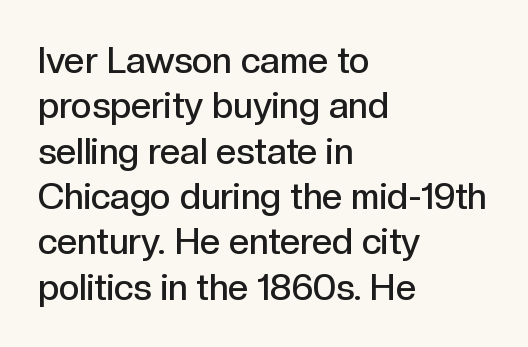
Is this a sans? Yes — the strokes have no serifs. You could call the tracking neutral — neither tight nor loose. Is there much room between lines? A standard amount, neither cramped nor airy. This sample is left-justified, so line endings fall wherever the words run out. Upright lettering throughout. Character widths vary here, with narrow letters taking less room than wide ones.
